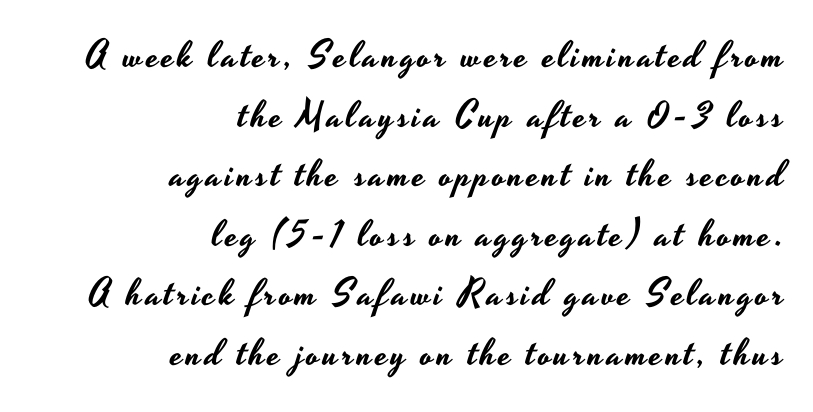
The image shows 37 px wide sans-serif type; set right-aligned, normal line spacing (1.61x), not underlined; low stroke contrast and a small x-height.
